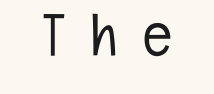
The image shows 60 px light, condensed sans-serif type, upright; set unusually wide letter spacing (+0.42 em), not underlined; low stroke contrast and a medium x-height.
